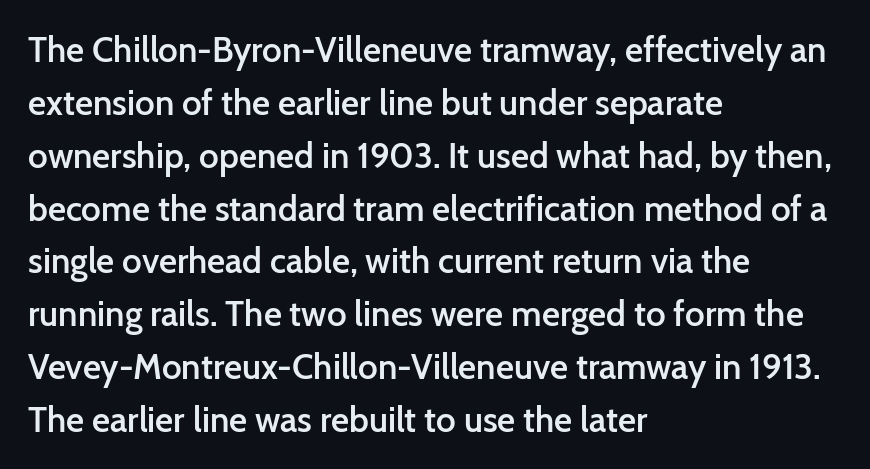
{"serif": "no", "italic": "no", "bold": "semi", "weight": "semibold", "width": "normal", "stroke_contrast": "low", "x_height": "medium", "monospaced": "no", "underline": "no", "align": "left", "line_spacing": "normal", "line_spacing_ratio": 1.51, "letter_spacing": "normal", "letter_spacing_em": 0.0, "glyph_px": 35}
